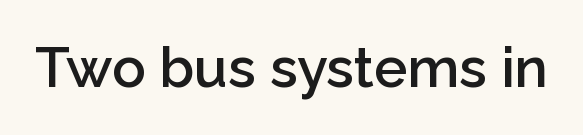
The image shows 56 px semibold sans-serif type, upright; set normal letter spacing, not underlined; low stroke contrast and a medium x-height.
